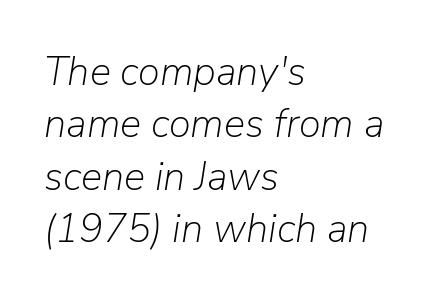
Q: Is the text bold? A: No.
Q: Is the text italic (slanted)? A: Yes, it leans right by about 9 degrees.
Q: Is the text underlined? A: No.
Q: How is the paragraph aligned? A: Left-aligned.
Q: Is the spacing between letters normal or unusually wide? A: Normal.
Q: Is the spacing between lines tight, normal or loose? A: Normal.
Q: Width (condensed, normal, or wide)? A: Normal.
Q: Stroke contrast? A: Low.
Q: x-height? A: Medium.
Q: Monospaced? A: No.
